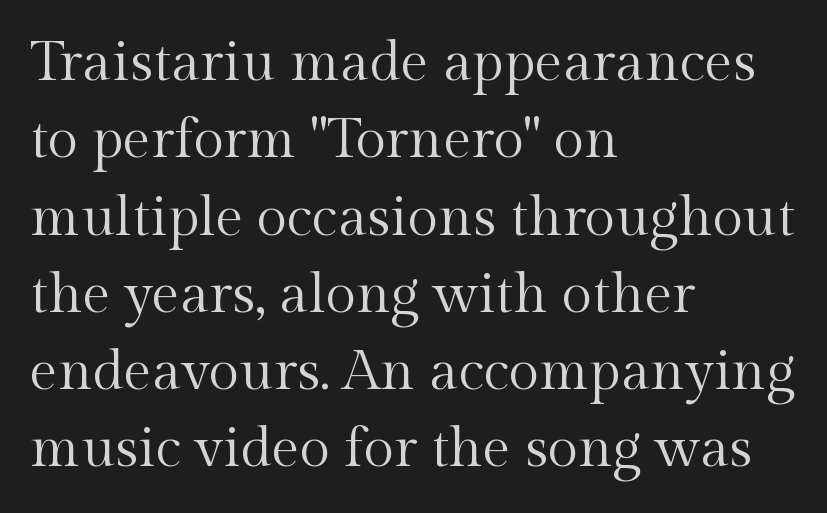
Q: Is the text bold? A: No.
Q: Is the text italic (slanted)? A: No, it is upright.
Q: Is the typeface a serif or a sans-serif typeface? A: Serif.
Q: Is the text underlined? A: No.
Q: How is the paragraph aligned? A: Left-aligned.
Q: Is the spacing between letters normal or unusually wide? A: Normal.
Q: Is the spacing between lines tight, normal or loose? A: Normal.
Q: Width (condensed, normal, or wide)? A: Normal.
Q: x-height? A: Medium.
Q: Monospaced? A: No.
